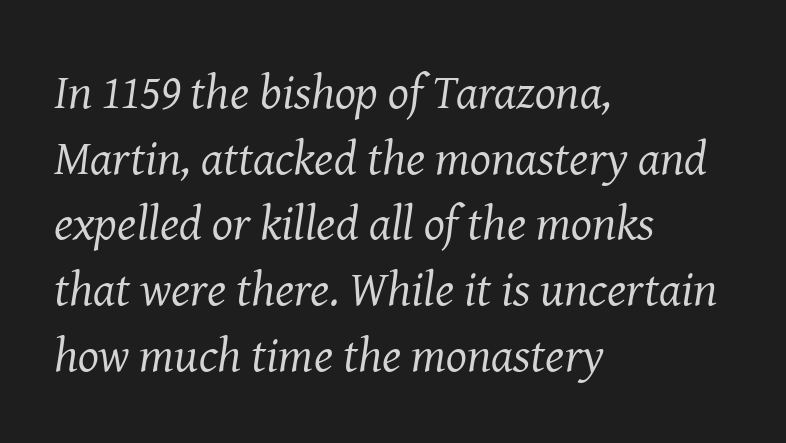
The image shows 49 px regular-weight serif type, italic (leaning right); set left-aligned, normal line spacing (1.34x), normal letter spacing, not underlined; medium stroke contrast and a medium x-height.
